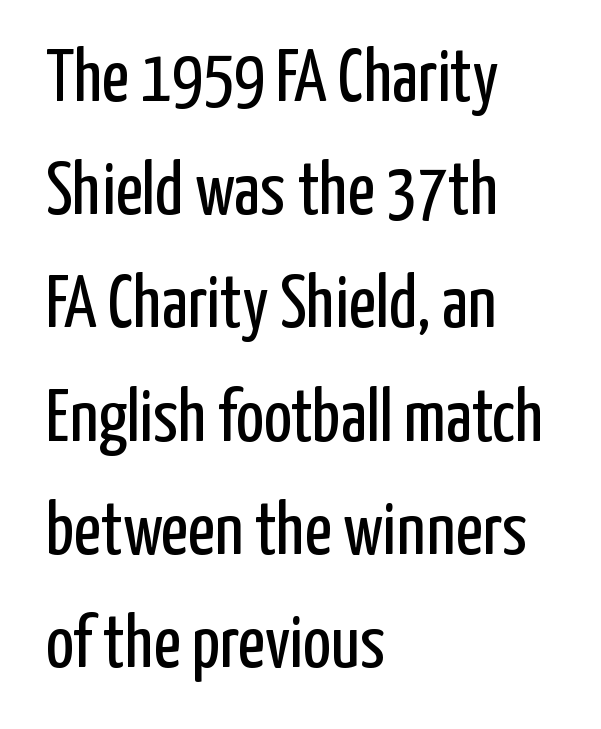
Q: Is the text bold? A: No.
Q: Is the text italic (slanted)? A: No, it is upright.
Q: Is the typeface a serif or a sans-serif typeface? A: Sans-serif.
Q: Is the text underlined? A: No.
Q: How is the paragraph aligned? A: Left-aligned.
Q: Is the spacing between letters normal or unusually wide? A: Normal.
Q: Is the spacing between lines tight, normal or loose? A: Normal.
Q: Width (condensed, normal, or wide)? A: Condensed.
Q: Stroke contrast? A: Low.
Q: x-height? A: Medium.
Q: Monospaced? A: No.
